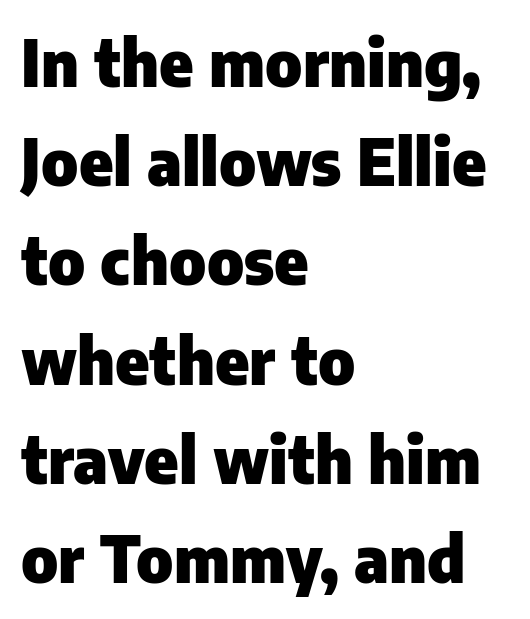
Q: Is the text bold? A: Yes.
Q: Is the text italic (slanted)? A: No, it is upright.
Q: Is the typeface a serif or a sans-serif typeface? A: Sans-serif.
Q: Is the text underlined? A: No.
Q: How is the paragraph aligned? A: Left-aligned.
Q: Is the spacing between letters normal or unusually wide? A: Normal.
Q: Is the spacing between lines tight, normal or loose? A: Normal.
Q: Width (condensed, normal, or wide)? A: Normal.
Q: Stroke contrast? A: Low.
Q: x-height? A: Medium.
Q: Monospaced? A: No.
